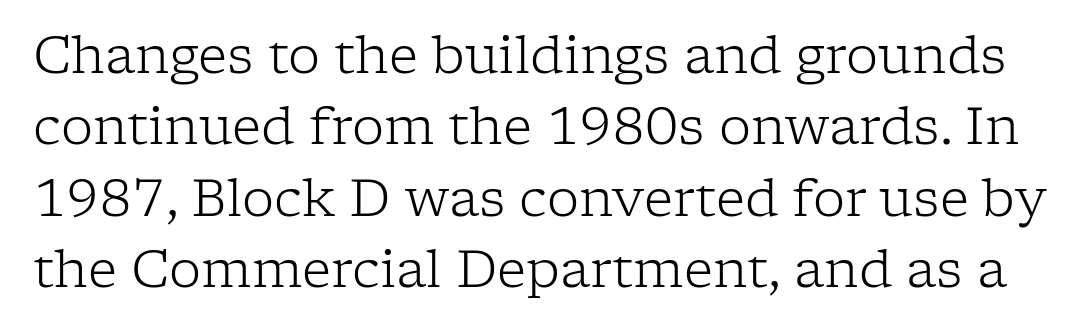
Q: Is the text bold? A: No.
Q: Is the text italic (slanted)? A: No, it is upright.
Q: Is the typeface a serif or a sans-serif typeface? A: Serif.
Q: Is the text underlined? A: No.
Q: Is the spacing between letters normal or unusually wide? A: Normal.
Q: Is the spacing between lines tight, normal or loose? A: Normal.
Q: Width (condensed, normal, or wide)? A: Normal.
Q: Stroke contrast? A: Low.
Q: x-height? A: Medium.
Q: Monospaced? A: No.
